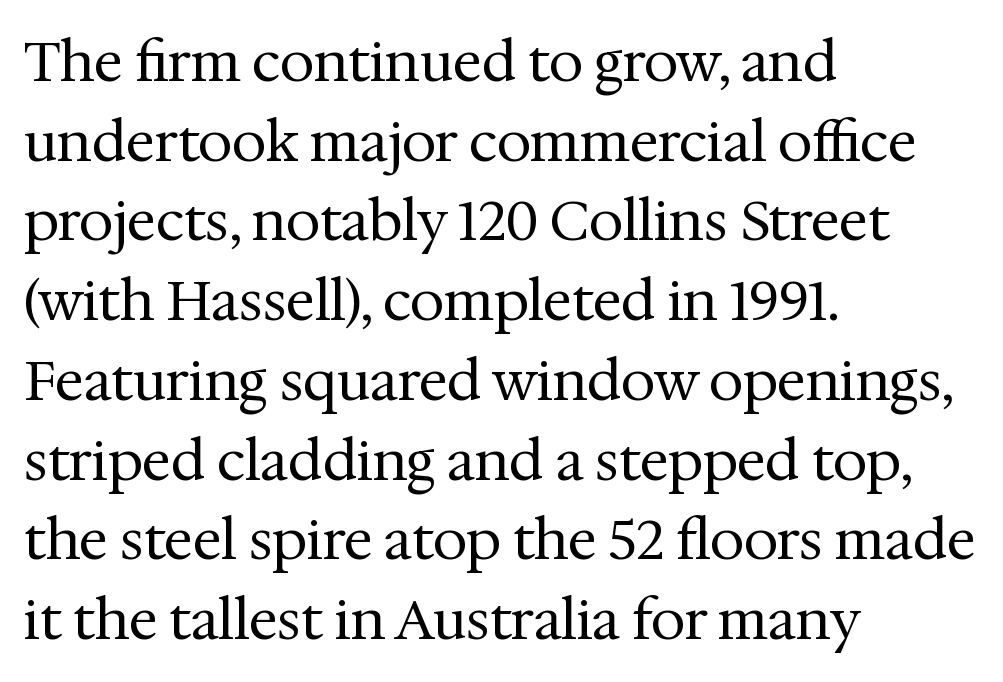
Q: Is the text bold? A: No.
Q: Is the text italic (slanted)? A: No, it is upright.
Q: Is the typeface a serif or a sans-serif typeface? A: Serif.
Q: Is the text underlined? A: No.
Q: How is the paragraph aligned? A: Left-aligned.
Q: Is the spacing between letters normal or unusually wide? A: Normal.
Q: Is the spacing between lines tight, normal or loose? A: Normal.
Q: Width (condensed, normal, or wide)? A: Normal.
Q: Stroke contrast? A: Medium.
Q: x-height? A: Medium.
Q: Monospaced? A: No.
